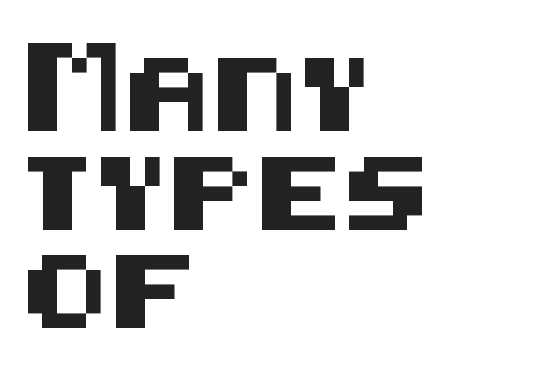
The image shows 73 px sans-serif type, upright; set left-aligned, normal line spacing (1.35x), normal letter spacing, not underlined; medium stroke contrast and a large x-height.
